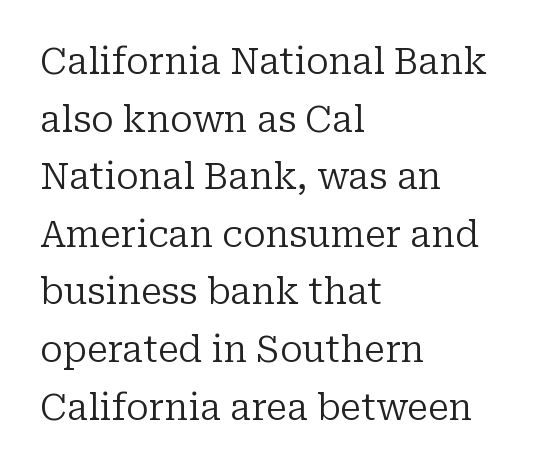
The image shows 36 px regular-weight serif type, upright; set left-aligned, normal line spacing (1.6x), normal letter spacing, not underlined; low stroke contrast and a medium x-height.
